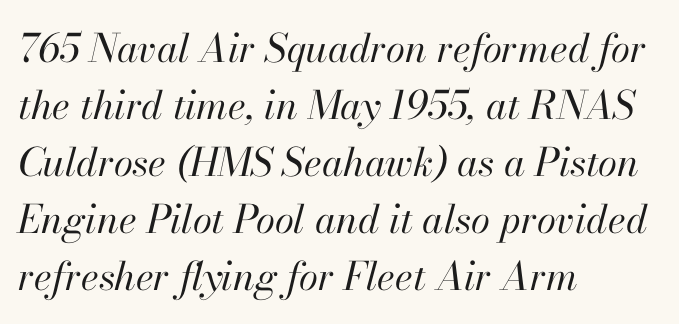
Q: Is the text bold? A: No.
Q: Is the text italic (slanted)? A: Yes, it leans right by about 13 degrees.
Q: Is the text underlined? A: No.
Q: How is the paragraph aligned? A: Left-aligned.
Q: Is the spacing between letters normal or unusually wide? A: Normal.
Q: Is the spacing between lines tight, normal or loose? A: Normal.
Q: Width (condensed, normal, or wide)? A: Normal.
Q: Stroke contrast? A: High.
Q: x-height? A: Small.
Q: Monospaced? A: No.
